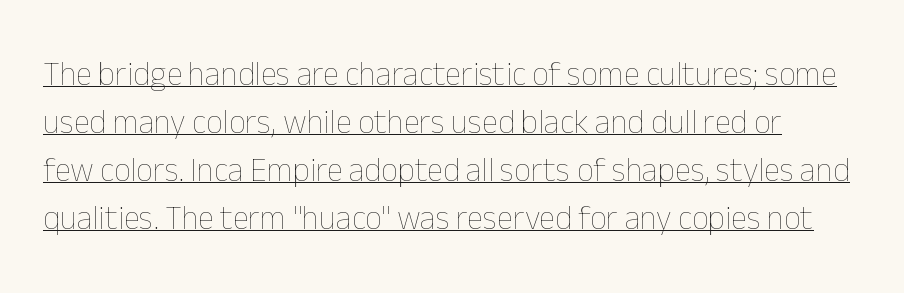
Like a heading marked for emphasis, these lines bear an underscore. Unbolded letterforms with no extra heft. No extra tracking has been applied to these lines. Proportional: the letters do not fall into vertical columns. Summary of vertical rhythm: regular, with standard interline spacing.
